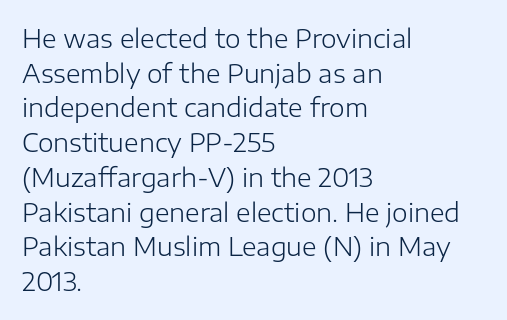
The letters stand straight up with perfectly vertical stems. The typesetter chose a ragged-right arrangement here. What's the leading like? Ordinary, nothing unusual. Nothing unusual about the tracking: characters are spaced as the font intends. Is the stroke heavy? The answer is a plain regular-or-lighter.
